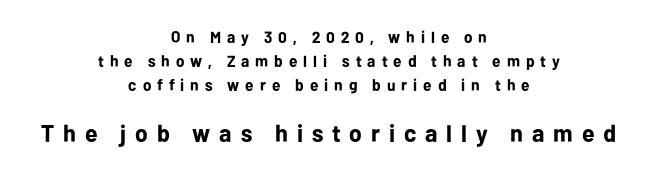
Summary of weight: heavy, a full bold. Whoever set this chose a conventional vertical rhythm. The space directly below the letters is spotless. Teacher's note: observe the equal gaps on both sides — that is centered alignment. Does the lettering tilt? It doesn't — this is upright.
